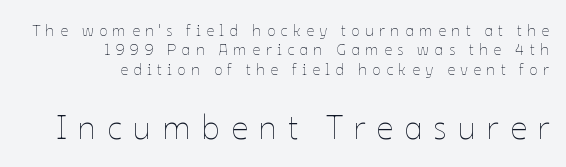
The letters stand upright; this is a roman face. The baseline area is clear. Spacing between characters has been opened up far beyond the box default. Size contrast runs from small at the top to large at the bottom.
